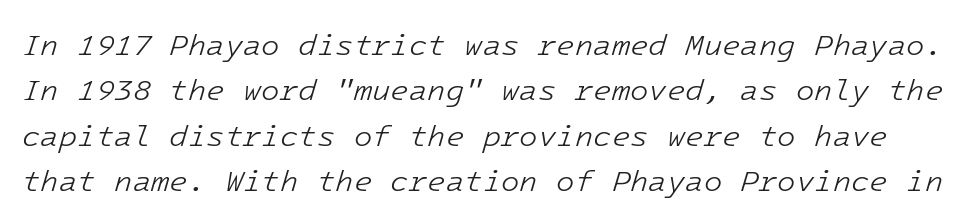
Q: Is the text bold? A: No.
Q: Is the text italic (slanted)? A: Yes, it leans right by about 16 degrees.
Q: Is the text underlined? A: No.
Q: Is the spacing between letters normal or unusually wide? A: Normal.
Q: Is the spacing between lines tight, normal or loose? A: Normal.
Q: Width (condensed, normal, or wide)? A: Normal.
Q: Stroke contrast? A: Low.
Q: x-height? A: Medium.
Q: Monospaced? A: Yes.
